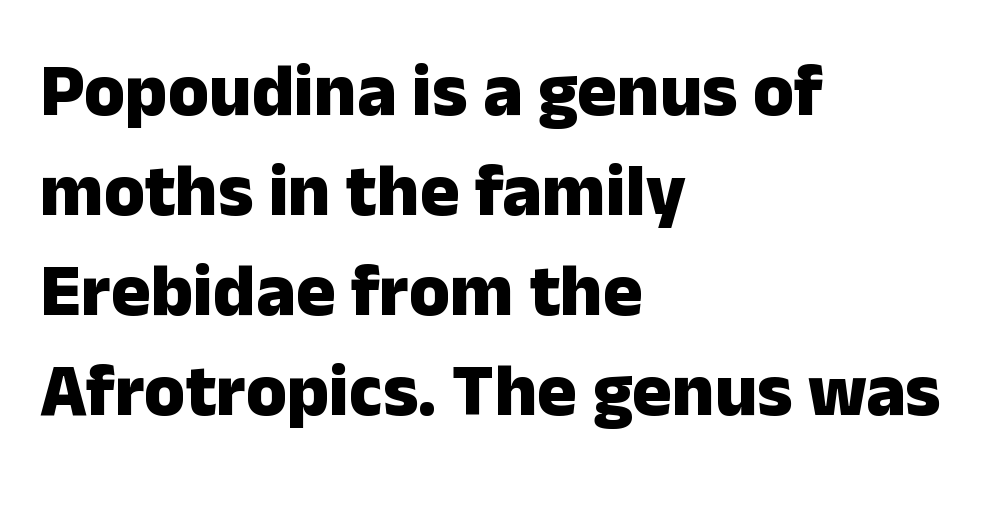
Rows of type keep a routine distance in the vertical direction. The ragged edge is on the right, which tells us the setting is flush left. The letters advance in unequal steps, a hallmark of proportional type. Check under the words: just untouched page. Unlike a traditional serif, this face leaves its strokes unadorned. The glyphs have the mass of a bold cut.
